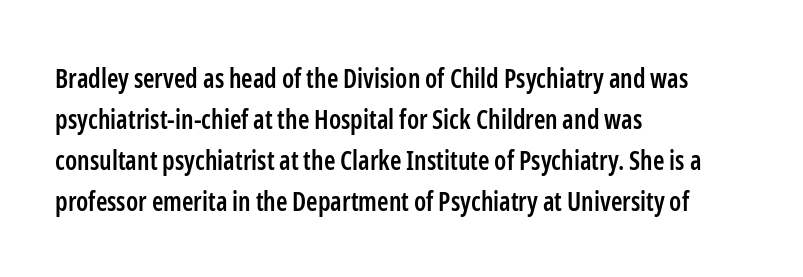
Q: Is the text bold? A: Semi-bold.
Q: Is the text italic (slanted)? A: No, it is upright.
Q: Is the text underlined? A: No.
Q: How is the paragraph aligned? A: Left-aligned.
Q: Is the spacing between letters normal or unusually wide? A: Normal.
Q: Is the spacing between lines tight, normal or loose? A: Normal.
